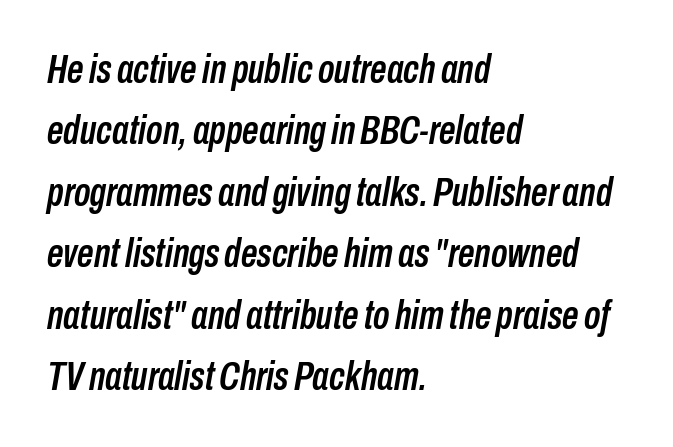
{"italic": "yes", "lean": "right", "slant_degrees": 10, "width": "condensed", "stroke_contrast": "low", "x_height": "medium", "monospaced": "no", "underline": "no", "align": "left", "line_spacing": "normal", "line_spacing_ratio": 1.5, "letter_spacing": "normal", "letter_spacing_em": 0.0, "glyph_px": 41}
